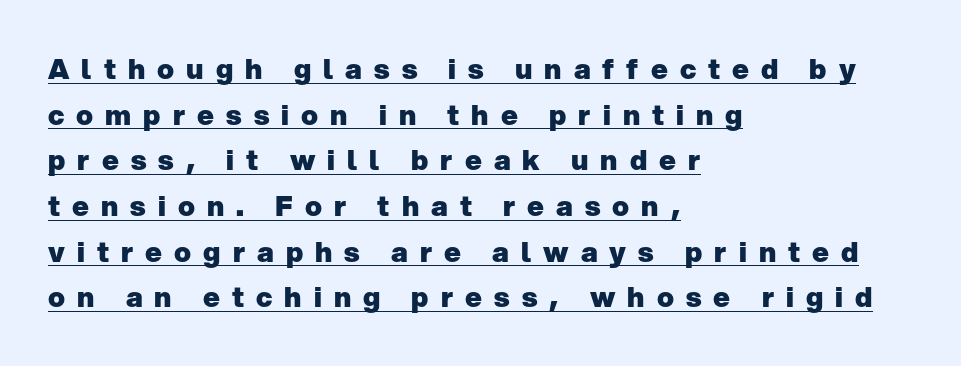
The letters stand straight up with perfectly vertical stems. A full-strength bold gives these letters their thick strokes. Visually the block forms a straight wall on the left and a jagged coastline on the right. The designer went with a sans here, leaving each stem footless.
